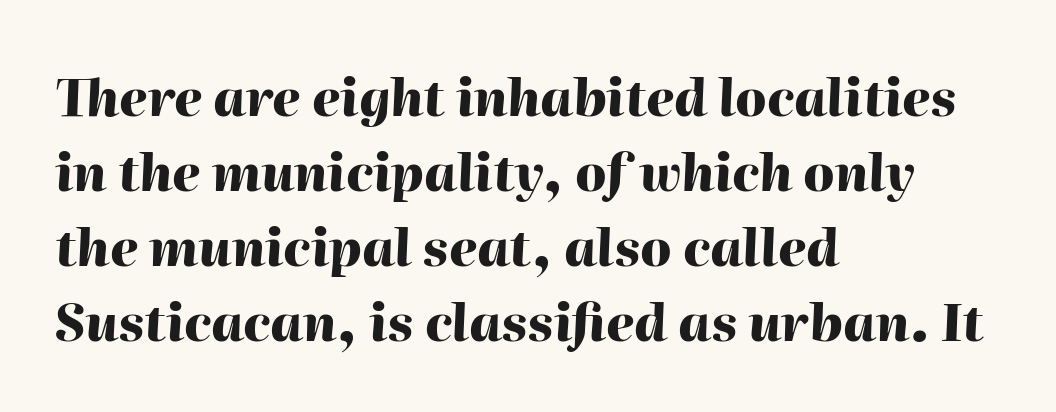
The image shows 51 px heavy type, italic (leaning right); set left-aligned, normal line spacing (1.47x), normal letter spacing, not underlined; high stroke contrast and a medium x-height.
